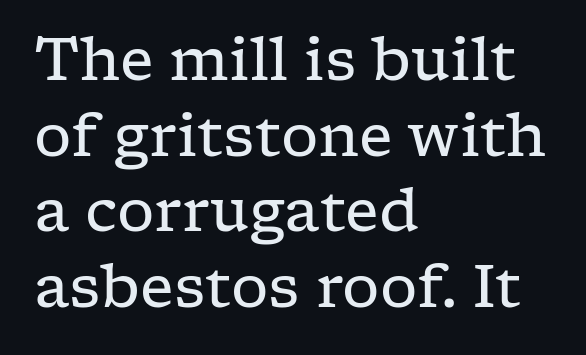
The rendering anchors every line to the left-hand side. This sample uses a serif face. Is the letter spacing exaggerated? No — it looks like the ordinary default. The rows are spaced the way most documents space them. Plain, unruled lines of type. Spacing verdict: proportional, widths tailored to each character.
